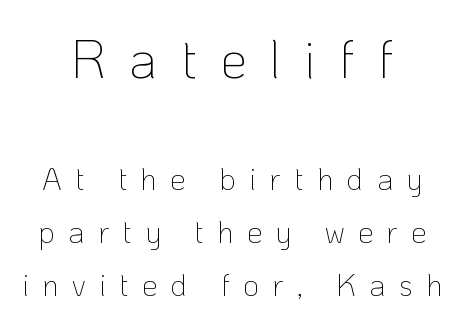
The image shows 54 px thin sans-serif type, upright; set centered, line spacing 1.71x, unusually wide letter spacing (+0.43 em), not underlined; the first (top) block is 1.74x larger; low stroke contrast and a medium x-height.
